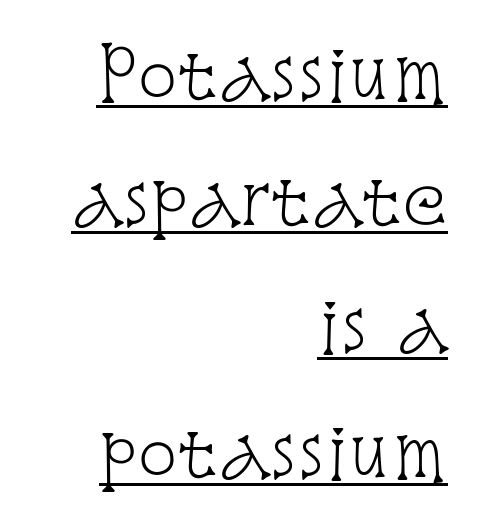
{"serif": "yes", "italic": "no", "bold": "no", "weight": "light", "width": "condensed", "stroke_contrast": "low", "x_height": "large", "monospaced": "no", "underline": "yes", "align": "right", "line_spacing_ratio": 1.88, "letter_spacing": "normal", "letter_spacing_em": 0.0, "glyph_px": 67}
